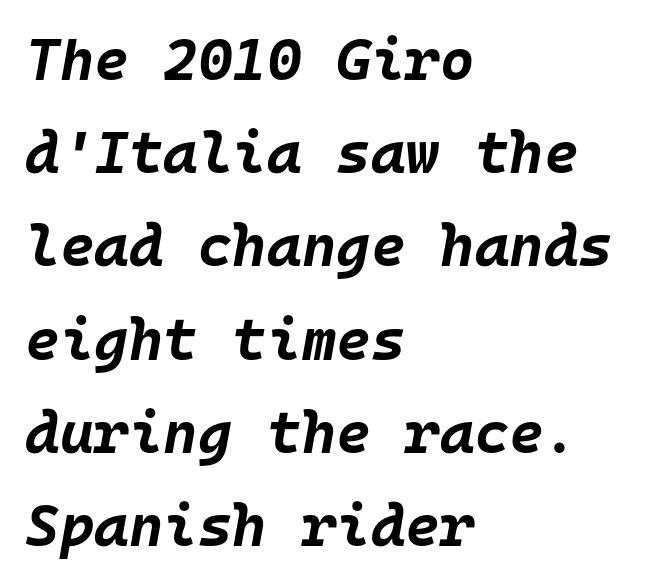
Q: Is the text bold? A: Yes.
Q: Is the text italic (slanted)? A: Yes, it leans right by about 10 degrees.
Q: Is the text underlined? A: No.
Q: How is the paragraph aligned? A: Left-aligned.
Q: Is the spacing between letters normal or unusually wide? A: Normal.
Q: Is the spacing between lines tight, normal or loose? A: Normal.
Q: Width (condensed, normal, or wide)? A: Normal.
Q: Stroke contrast? A: Low.
Q: x-height? A: Large.
Q: Monospaced? A: Yes.
